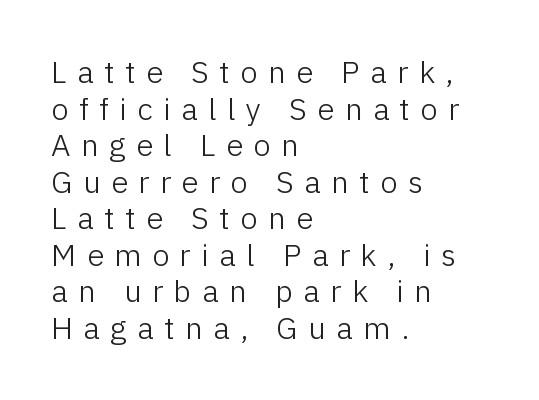
The image shows 31 px light sans-serif type, upright; set left-aligned, line spacing 1.18x, unusually wide letter spacing (+0.34 em), not underlined; low stroke contrast and a medium x-height.
